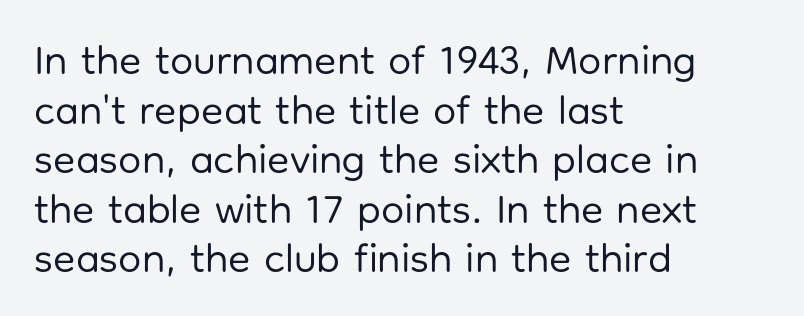
{"serif": "no", "italic": "no", "bold": "no", "weight": "regular", "width": "normal", "stroke_contrast": "low", "x_height": "medium", "monospaced": "no", "underline": "no", "align": "left", "line_spacing_ratio": 1.21, "letter_spacing": "normal", "letter_spacing_em": 0.0, "glyph_px": 41}
